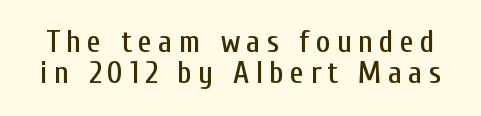
This rendering features lettering with no underline. Posture: straight, roman, zero tilt. The rendering inserts visible extra space after every character. The passage shown is typeset with a sans-serif family.
